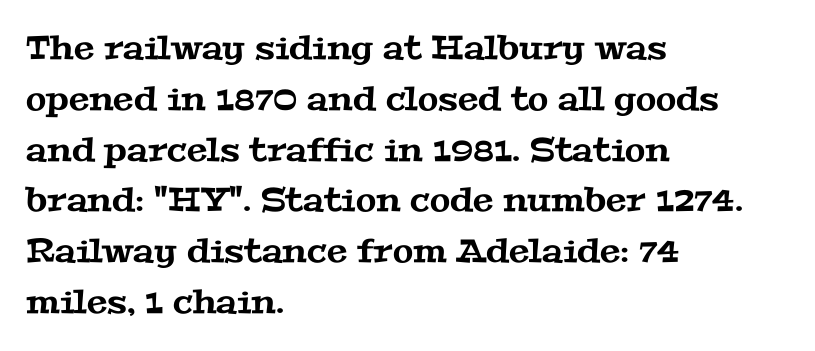
{"serif": "yes", "width": "wide", "stroke_contrast": "medium", "x_height": "medium", "monospaced": "no", "underline": "no", "align": "left", "line_spacing": "normal", "line_spacing_ratio": 1.54, "letter_spacing": "normal", "letter_spacing_em": 0.0, "glyph_px": 33}
